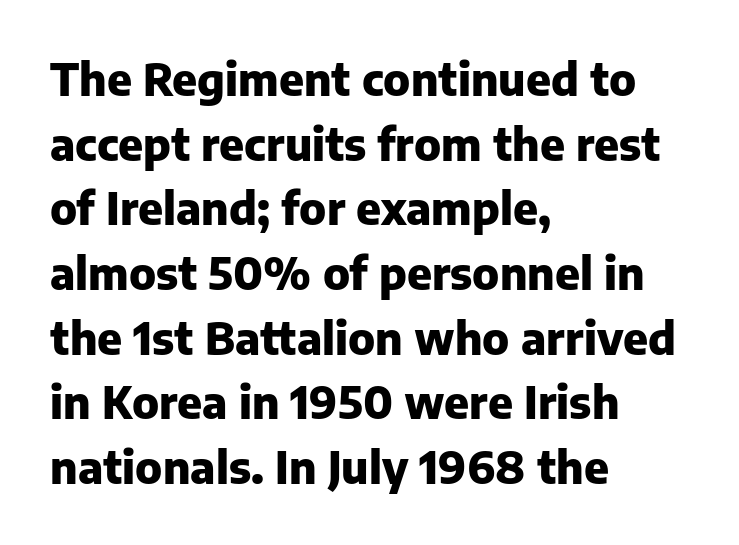
The glyphs have the mass of a bold cut. A normal amount of white space separates one row of letters from the next. These lines are rendered in a variable-pitch font. Short and long lines alike share a common starting point at left. The gap between lines stays unmarked.
